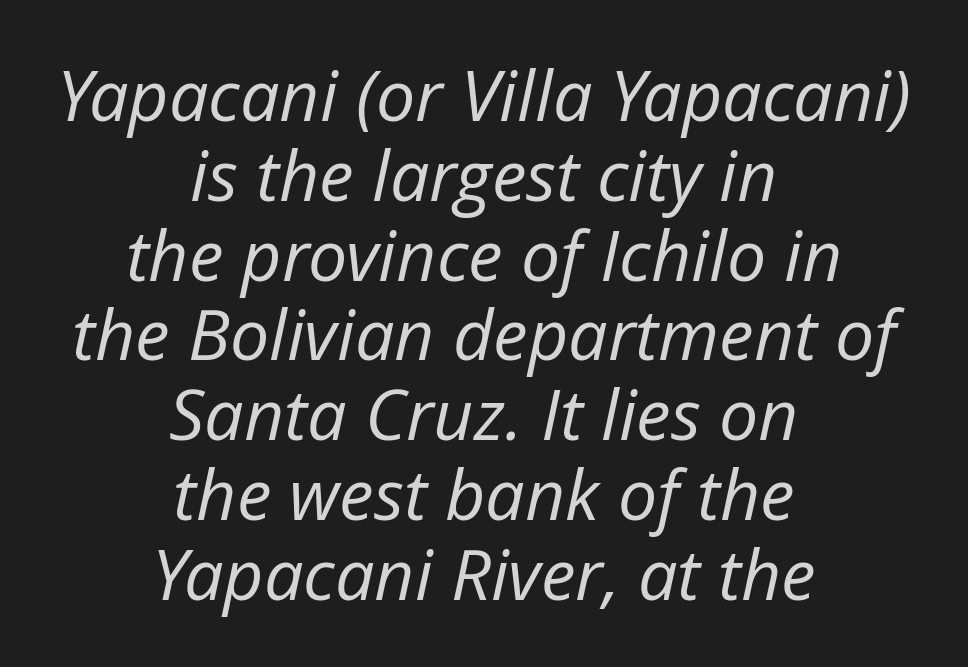
Q: Is the text bold? A: No.
Q: Is the text italic (slanted)? A: Yes, it leans right by about 12 degrees.
Q: Is the text underlined? A: No.
Q: How is the paragraph aligned? A: Centered.
Q: Is the spacing between letters normal or unusually wide? A: Normal.
Q: Is the spacing between lines tight, normal or loose? A: Tight.
Q: Width (condensed, normal, or wide)? A: Normal.
Q: Stroke contrast? A: Low.
Q: x-height? A: Medium.
Q: Monospaced? A: No.
